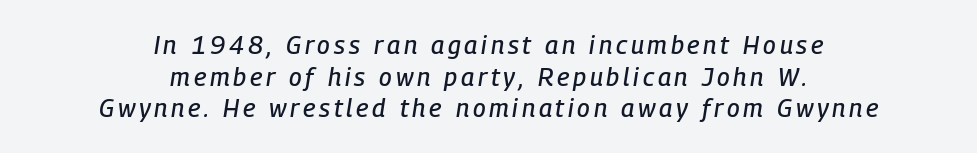
Honestly, the row spacing looks completely unremarkable. The lines in this sample share a center point and differ in where they start and stop. No word sits above an underline. It's the slanting kind of type.
